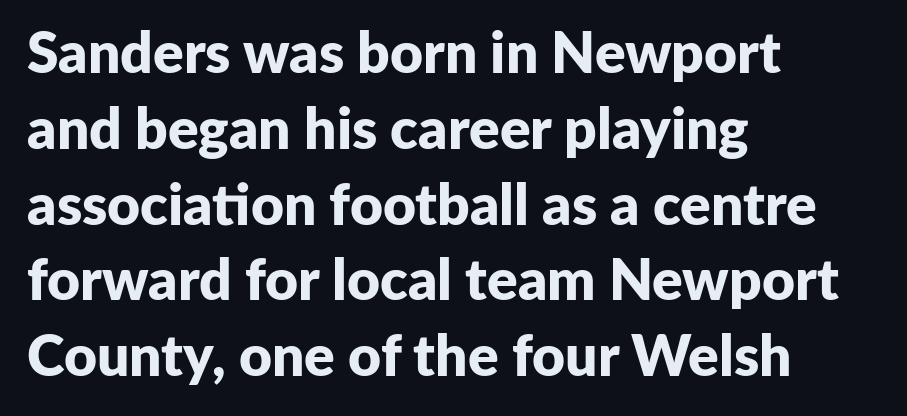
Q: Is the text bold? A: Yes.
Q: Is the text italic (slanted)? A: No, it is upright.
Q: Is the typeface a serif or a sans-serif typeface? A: Sans-serif.
Q: Is the text underlined? A: No.
Q: How is the paragraph aligned? A: Left-aligned.
Q: Is the spacing between letters normal or unusually wide? A: Normal.
Q: Is the spacing between lines tight, normal or loose? A: Normal.
Q: Width (condensed, normal, or wide)? A: Normal.
Q: Stroke contrast? A: Low.
Q: x-height? A: Medium.
Q: Monospaced? A: No.
